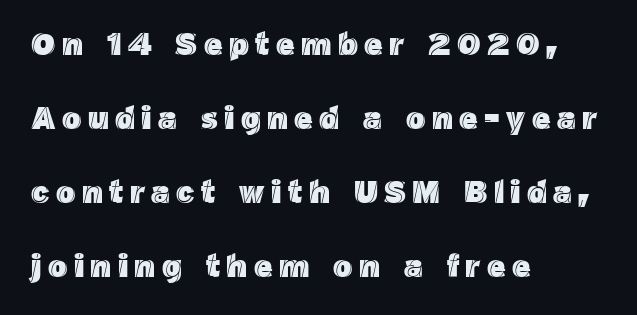
The image shows 32 px text type, upright; set left-aligned, loose line spacing (2.31x), unusually wide letter spacing (+0.2 em), not underlined; a medium x-height.
